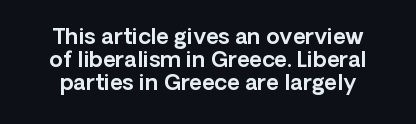
Q: Is the text italic (slanted)? A: No, it is upright.
Q: Is the text underlined? A: No.
Q: Is the spacing between letters normal or unusually wide? A: Normal.
Q: Is the spacing between lines tight, normal or loose? A: Tight.
